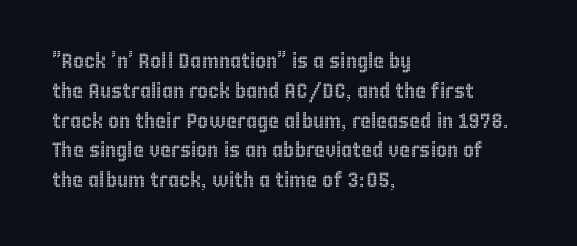
Which margin do the lines hug? The left one — the right edge is uneven. The letters stand upright; this is a roman face. Any mark beneath the type? The region is blank. The space between consecutive lines is moderate. No extra tracking has been applied to these lines.
